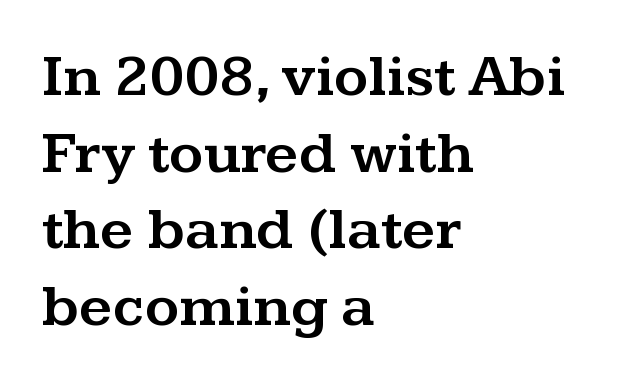
Q: Is the text italic (slanted)? A: No, it is upright.
Q: Is the typeface a serif or a sans-serif typeface? A: Serif.
Q: Is the text underlined? A: No.
Q: How is the paragraph aligned? A: Left-aligned.
Q: Is the spacing between letters normal or unusually wide? A: Normal.
Q: Is the spacing between lines tight, normal or loose? A: Normal.
Q: Width (condensed, normal, or wide)? A: Wide.
Q: Stroke contrast? A: Medium.
Q: x-height? A: Medium.
Q: Monospaced? A: No.
